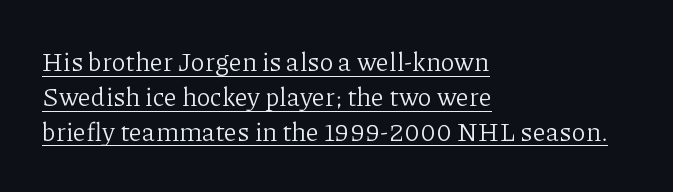
Q: Is the text bold? A: No.
Q: Is the text italic (slanted)? A: No, it is upright.
Q: Is the text underlined? A: Yes.
Q: How is the paragraph aligned? A: Left-aligned.
Q: Is the spacing between letters normal or unusually wide? A: Normal.
Q: Is the spacing between lines tight, normal or loose? A: Normal.
